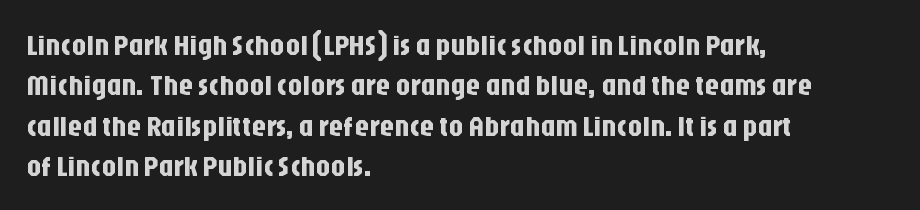
Posture: straight, roman, zero tilt. The gap between lines stays unmarked. The line texture is even and compact thanks to regular tracking. Layout note: lines flush left. Looks like regular typesetting: each glyph gets only the width it needs.
